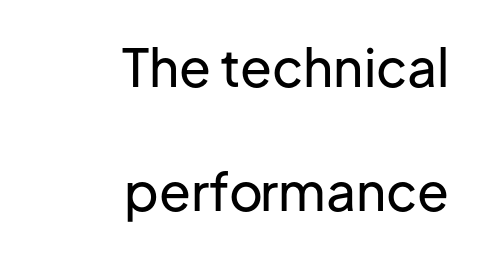
{"serif": "no", "italic": "no", "width": "normal", "stroke_contrast": "low", "x_height": "medium", "monospaced": "no", "underline": "no", "align": "right", "line_spacing": "loose", "line_spacing_ratio": 2.38, "letter_spacing": "normal", "letter_spacing_em": 0.0, "glyph_px": 52}
